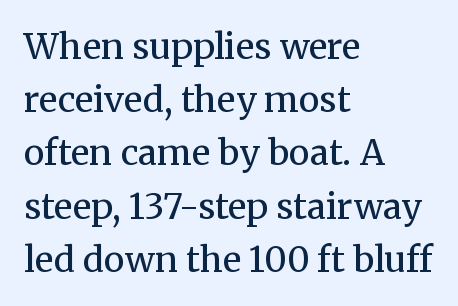
Q: Is the text bold? A: No.
Q: Is the text italic (slanted)? A: No, it is upright.
Q: Is the typeface a serif or a sans-serif typeface? A: Serif.
Q: Is the text underlined? A: No.
Q: How is the paragraph aligned? A: Left-aligned.
Q: Is the spacing between letters normal or unusually wide? A: Normal.
Q: Is the spacing between lines tight, normal or loose? A: Normal.
Q: Width (condensed, normal, or wide)? A: Normal.
Q: Stroke contrast? A: Medium.
Q: x-height? A: Medium.
Q: Monospaced? A: No.
